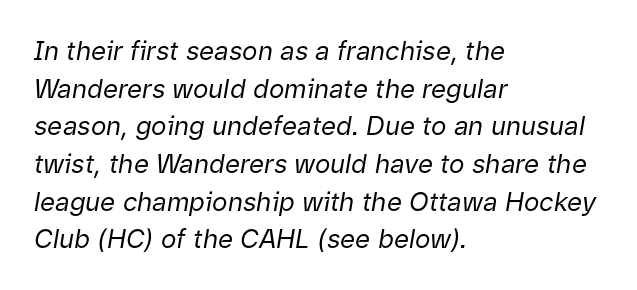
Q: Is the text bold? A: No.
Q: Is the text italic (slanted)? A: Yes, it leans right by about 9 degrees.
Q: Is the text underlined? A: No.
Q: How is the paragraph aligned? A: Left-aligned.
Q: Is the spacing between letters normal or unusually wide? A: Normal.
Q: Is the spacing between lines tight, normal or loose? A: Normal.
